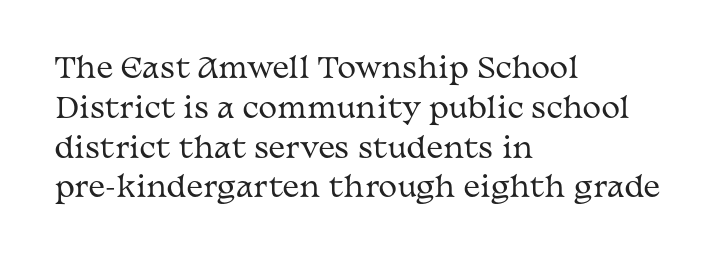
Q: Is the text bold? A: No.
Q: Is the text italic (slanted)? A: No, it is upright.
Q: Is the typeface a serif or a sans-serif typeface? A: Serif.
Q: Is the text underlined? A: No.
Q: How is the paragraph aligned? A: Left-aligned.
Q: Is the spacing between letters normal or unusually wide? A: Normal.
Q: Is the spacing between lines tight, normal or loose? A: Normal.
Q: Width (condensed, normal, or wide)? A: Wide.
Q: Stroke contrast? A: Medium.
Q: x-height? A: Medium.
Q: Monospaced? A: No.
